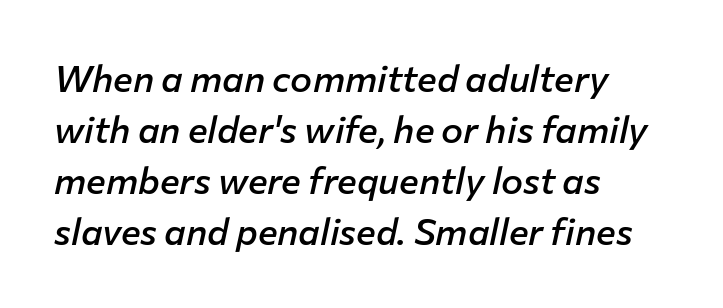
Q: Is the text bold? A: Semi-bold.
Q: Is the text italic (slanted)? A: Yes, it leans right by about 12 degrees.
Q: Is the text underlined? A: No.
Q: How is the paragraph aligned? A: Left-aligned.
Q: Is the spacing between letters normal or unusually wide? A: Normal.
Q: Is the spacing between lines tight, normal or loose? A: Normal.
Q: Width (condensed, normal, or wide)? A: Normal.
Q: Stroke contrast? A: Low.
Q: x-height? A: Medium.
Q: Monospaced? A: No.
